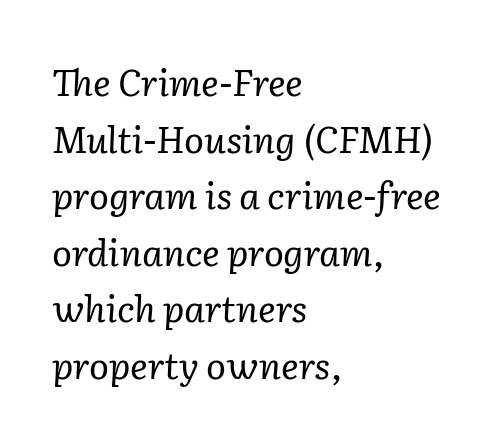
{"serif": "yes", "italic": "yes", "lean": "right", "slant_degrees": 2, "bold": "no", "weight": "regular", "width": "normal", "stroke_contrast": "low", "x_height": "medium", "monospaced": "no", "underline": "no", "align": "left", "line_spacing": "normal", "line_spacing_ratio": 1.53, "letter_spacing": "normal", "letter_spacing_em": 0.0, "glyph_px": 37}
